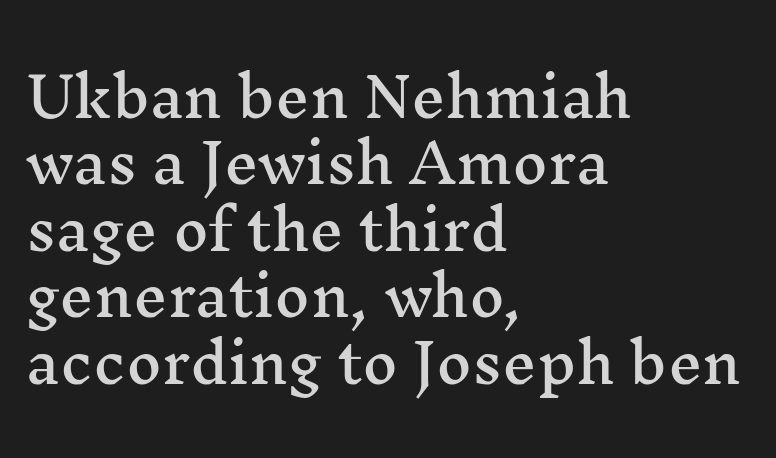
Q: Is the text italic (slanted)? A: No, it is upright.
Q: Is the typeface a serif or a sans-serif typeface? A: Serif.
Q: Is the text underlined? A: No.
Q: How is the paragraph aligned? A: Left-aligned.
Q: Is the spacing between letters normal or unusually wide? A: Normal.
Q: Width (condensed, normal, or wide)? A: Wide.
Q: Stroke contrast? A: Medium.
Q: x-height? A: Medium.
Q: Monospaced? A: No.
